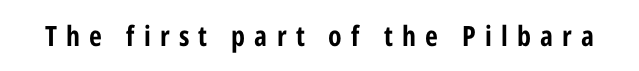
Q: Is the text bold? A: Yes.
Q: Is the text italic (slanted)? A: No, it is upright.
Q: Is the typeface a serif or a sans-serif typeface? A: Sans-serif.
Q: Is the text underlined? A: No.
Q: Is the spacing between letters normal or unusually wide? A: Unusually wide.
Q: Width (condensed, normal, or wide)? A: Condensed.
Q: Stroke contrast? A: Low.
Q: x-height? A: Medium.
Q: Monospaced? A: No.
